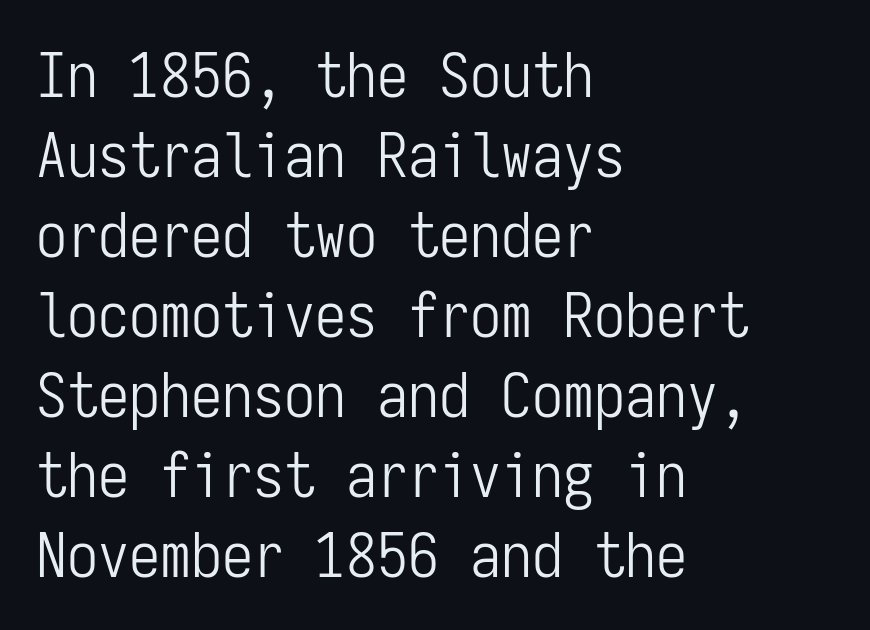
{"serif": "no", "italic": "no", "bold": "no", "weight": "light", "width": "condensed", "stroke_contrast": "low", "x_height": "medium", "monospaced": "yes", "underline": "no", "align": "left", "line_spacing": "normal", "line_spacing_ratio": 1.29, "letter_spacing": "normal", "letter_spacing_em": 0.0, "glyph_px": 62}
